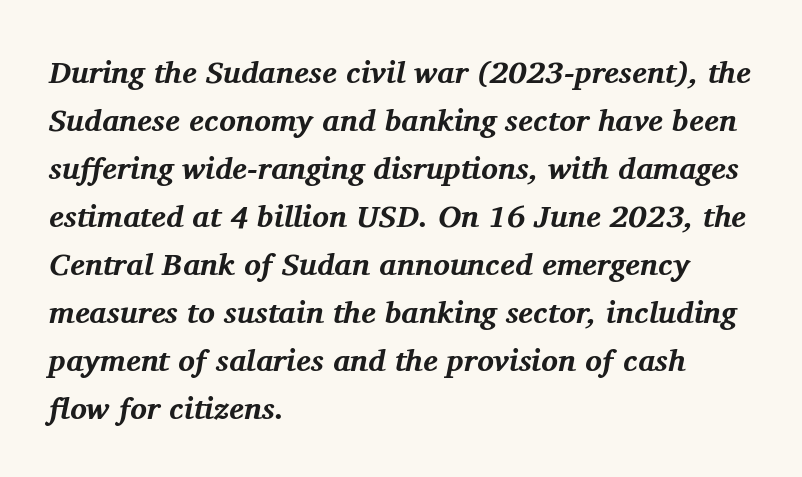
{"serif": "yes", "italic": "yes", "lean": "right", "slant_degrees": 11, "bold": "yes", "weight": "bold", "width": "normal", "stroke_contrast": "medium", "x_height": "medium", "monospaced": "no", "underline": "no", "align": "left", "line_spacing": "normal", "line_spacing_ratio": 1.55, "letter_spacing": "normal", "letter_spacing_em": 0.0, "glyph_px": 31}
